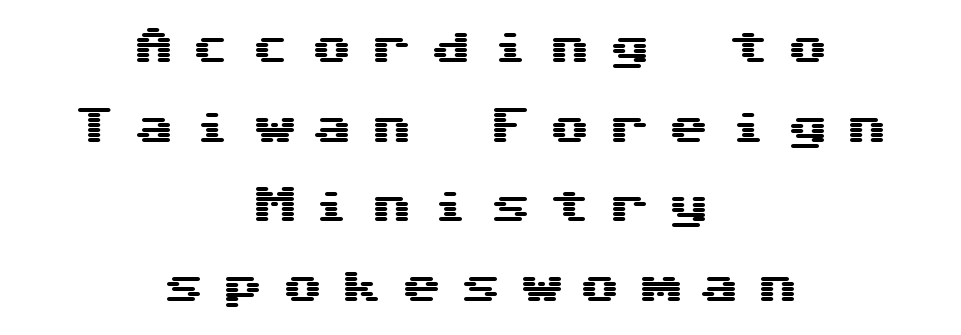
The image shows 41 px wide sans-serif type, upright, monospaced; set centered, loose line spacing (1.94x), unusually wide letter spacing (+0.45 em), not underlined; medium stroke contrast and a medium x-height.
